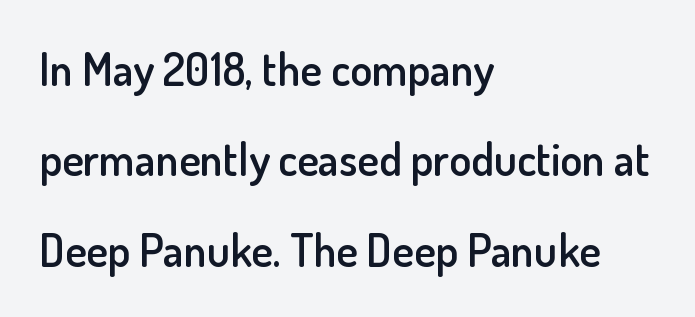
Inter-character spacing is left at the font's built-in metrics. Teacher's note: observe the even left margin — that is flush-left alignment. The rendering uses natural spacing where letterforms have individual widths. Does the lettering tilt? It doesn't — this is upright. How would I describe the line gaps? Wide and relaxed.
